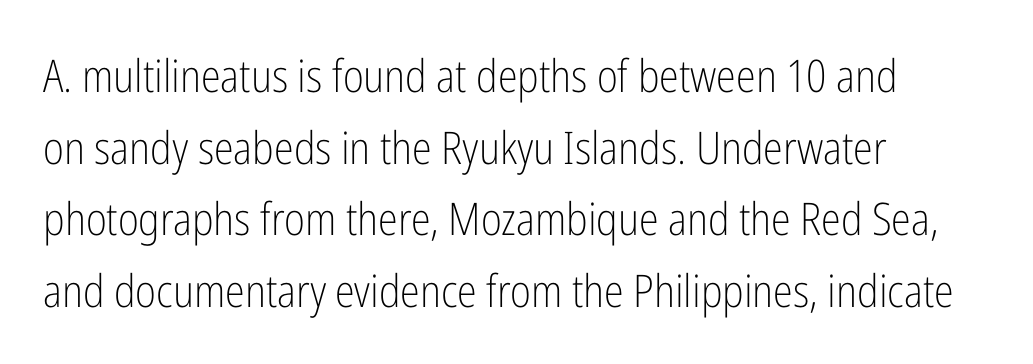
The string is rendered with underlining switched off. In terms of posture, this sample is upright. The font family rendered here belongs to the sans-serif group. The horizontal fit of the characters is conventional and even. Line spacing here is normal. The lines are quadded left.
